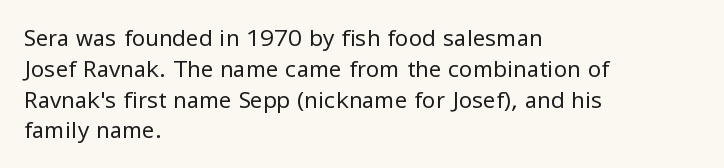
The image shows 22 px text type, upright; set left-aligned, normal line spacing (1.4x), normal letter spacing, not underlined.
